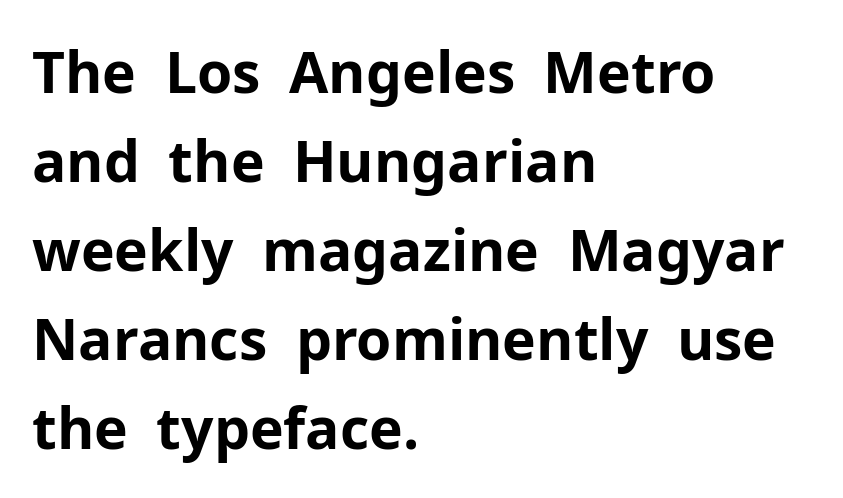
Q: Is the text bold? A: Yes.
Q: Is the text italic (slanted)? A: No, it is upright.
Q: Is the typeface a serif or a sans-serif typeface? A: Sans-serif.
Q: Is the text underlined? A: No.
Q: How is the paragraph aligned? A: Left-aligned.
Q: Is the spacing between letters normal or unusually wide? A: Normal.
Q: Is the spacing between lines tight, normal or loose? A: Normal.
Q: Width (condensed, normal, or wide)? A: Normal.
Q: Stroke contrast? A: Low.
Q: x-height? A: Medium.
Q: Monospaced? A: No.
